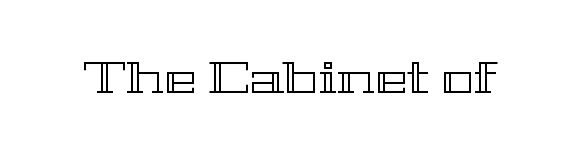
Q: Is the text italic (slanted)? A: No, it is upright.
Q: Is the text underlined? A: No.
Q: Is the spacing between letters normal or unusually wide? A: Normal.
Q: Width (condensed, normal, or wide)? A: Wide.
Q: x-height? A: Medium.
Q: Monospaced? A: No.
